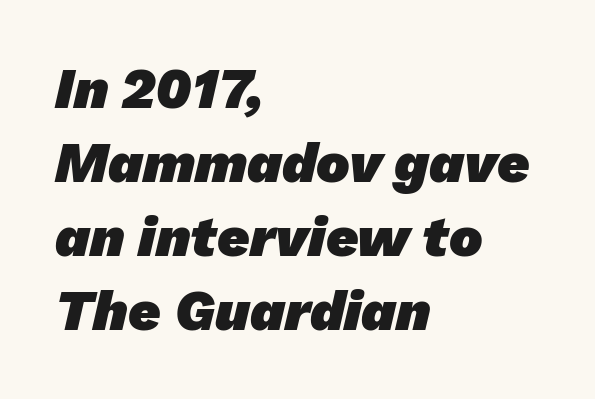
{"serif": "no", "bold": "yes", "weight": "heavy", "width": "normal", "stroke_contrast": "low", "x_height": "medium", "monospaced": "no", "underline": "no", "align": "left", "line_spacing": "normal", "line_spacing_ratio": 1.32, "letter_spacing": "normal", "letter_spacing_em": 0.0, "glyph_px": 56}
